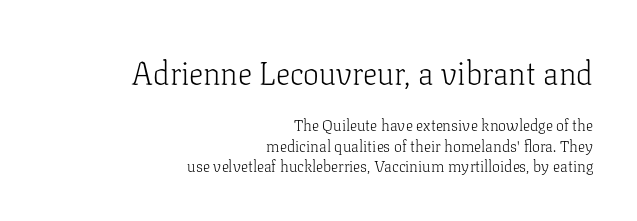
What stands out about the letter spacing? Nothing — it is the standard amount. Weight: regular or lighter. How would I describe the line gaps? Plain and ordinary. The emphasis by scale lands on block number one, above. Check where the strokes stop: tiny serifs finish them off. Each row of text sits above clean, open space.
